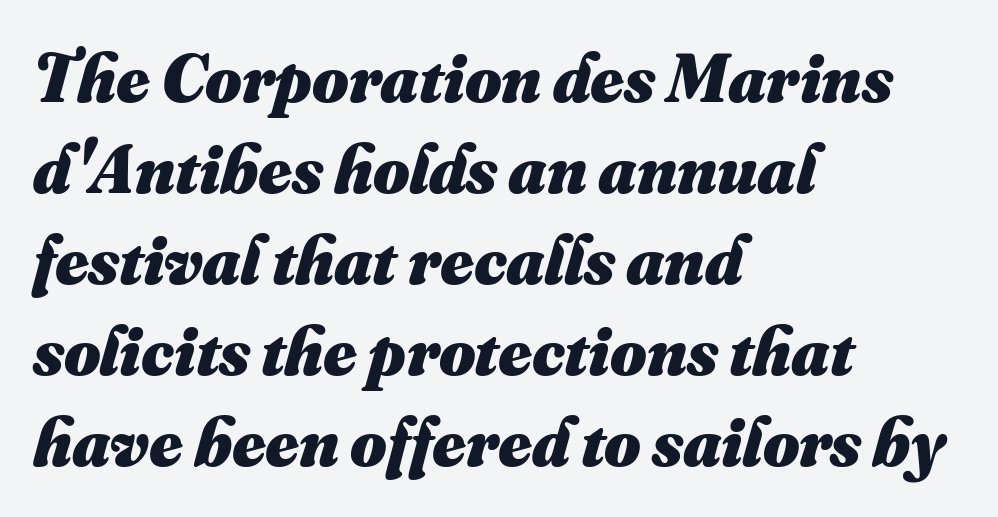
{"bold": "yes", "weight": "heavy", "width": "normal", "stroke_contrast": "medium", "x_height": "small", "monospaced": "no", "underline": "no", "align": "left", "line_spacing": "normal", "line_spacing_ratio": 1.3, "letter_spacing": "normal", "letter_spacing_em": 0.0, "glyph_px": 70}
